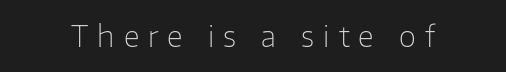
Q: Is the text bold? A: No.
Q: Is the text italic (slanted)? A: No, it is upright.
Q: Is the typeface a serif or a sans-serif typeface? A: Sans-serif.
Q: Is the text underlined? A: No.
Q: Is the spacing between letters normal or unusually wide? A: Unusually wide.
Q: Width (condensed, normal, or wide)? A: Normal.
Q: Stroke contrast? A: Low.
Q: x-height? A: Medium.
Q: Monospaced? A: No.
